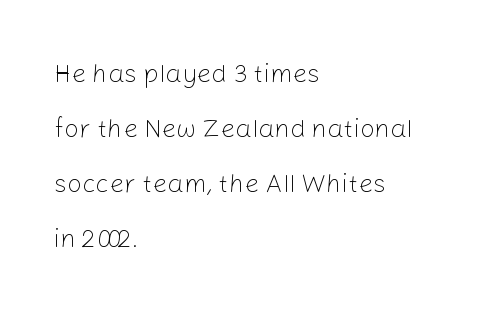
{"italic": "no", "bold": "no", "underline": "no", "align": "left", "line_spacing": "loose", "line_spacing_ratio": 2.11, "letter_spacing": "normal", "letter_spacing_em": 0.0, "glyph_px": 26}
